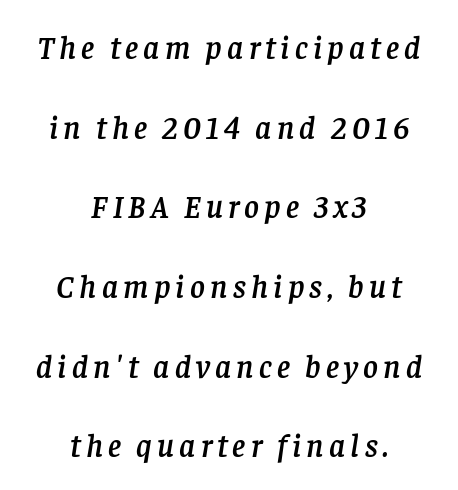
Q: Is the text italic (slanted)? A: Yes, it leans right by about 8 degrees.
Q: Is the typeface a serif or a sans-serif typeface? A: Serif.
Q: Is the text underlined? A: No.
Q: How is the paragraph aligned? A: Centered.
Q: Is the spacing between lines tight, normal or loose? A: Loose.
Q: Width (condensed, normal, or wide)? A: Normal.
Q: Stroke contrast? A: Low.
Q: x-height? A: Large.
Q: Monospaced? A: No.
